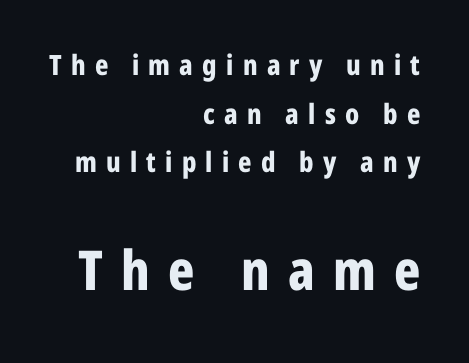
{"serif": "no", "italic": "no", "bold": "yes", "weight": "bold", "width": "condensed", "stroke_contrast": "low", "x_height": "medium", "monospaced": "no", "underline": "no", "align": "right", "line_spacing_ratio": 1.74, "letter_spacing": "wide", "letter_spacing_em": 0.33, "larger_block": "second", "size_ratio": 1.96, "glyph_px": 55}
